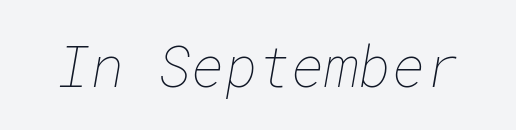
Q: Is the text bold? A: No.
Q: Is the text underlined? A: No.
Q: Is the spacing between letters normal or unusually wide? A: Normal.
Q: Width (condensed, normal, or wide)? A: Normal.
Q: Stroke contrast? A: Low.
Q: x-height? A: Medium.
